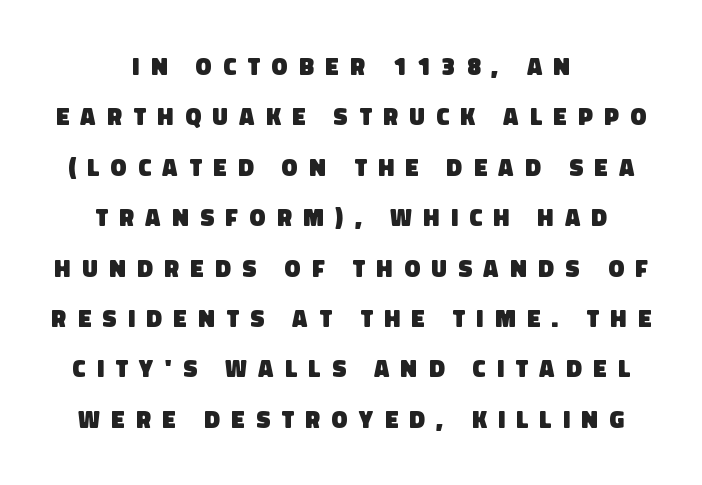
Q: Is the text bold? A: Yes.
Q: Is the text underlined? A: No.
Q: How is the paragraph aligned? A: Centered.
Q: Is the spacing between letters normal or unusually wide? A: Unusually wide.
Q: Is the spacing between lines tight, normal or loose? A: Loose.
